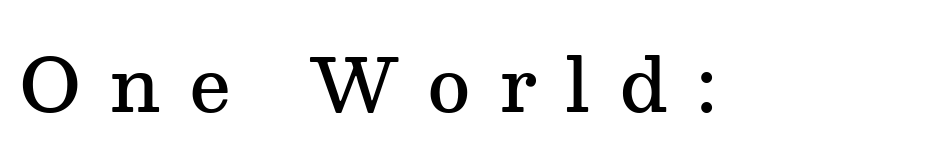
{"serif": "yes", "italic": "no", "bold": "semi", "weight": "semibold", "width": "normal", "stroke_contrast": "medium", "x_height": "medium", "monospaced": "no", "underline": "no", "letter_spacing": "wide", "letter_spacing_em": 0.38, "glyph_px": 74}
